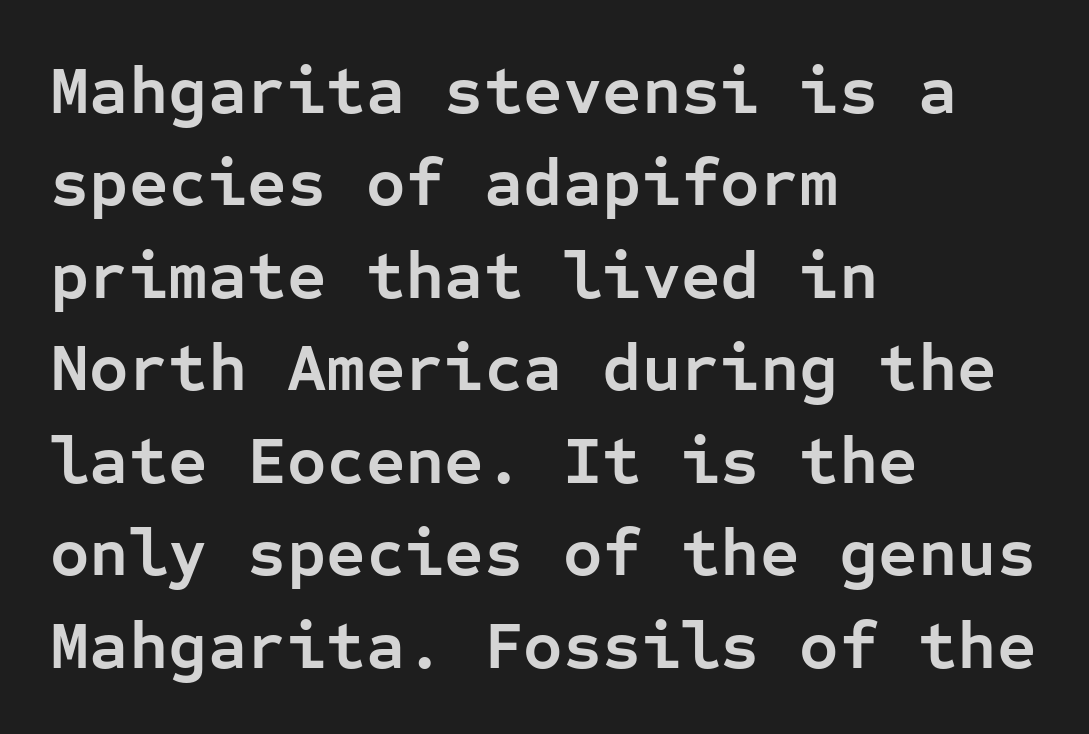
{"serif": "no", "italic": "no", "bold": "yes", "weight": "semibold", "width": "normal", "stroke_contrast": "low", "x_height": "medium", "monospaced": "yes", "underline": "no", "align": "left", "line_spacing": "normal", "line_spacing_ratio": 1.36, "letter_spacing": "normal", "letter_spacing_em": 0.0, "glyph_px": 68}
